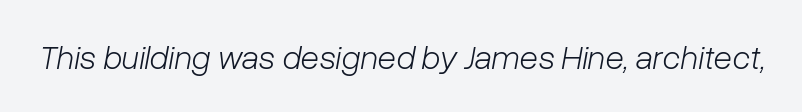
Q: Is the text bold? A: No.
Q: Is the text italic (slanted)? A: Yes, it leans right by about 10 degrees.
Q: Is the text underlined? A: No.
Q: Is the spacing between letters normal or unusually wide? A: Normal.
Q: Width (condensed, normal, or wide)? A: Normal.
Q: Stroke contrast? A: Low.
Q: x-height? A: Medium.
Q: Monospaced? A: No.
